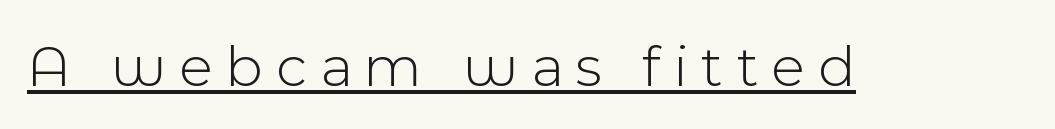
Stroke terminals: plain, sans-serif. Character widths vary here, with narrow letters taking less room than wide ones. The string is rendered with underlining switched on. The type sits square on the baseline with zero lean. The letterforms stand isolated, each surrounded by extra space.
